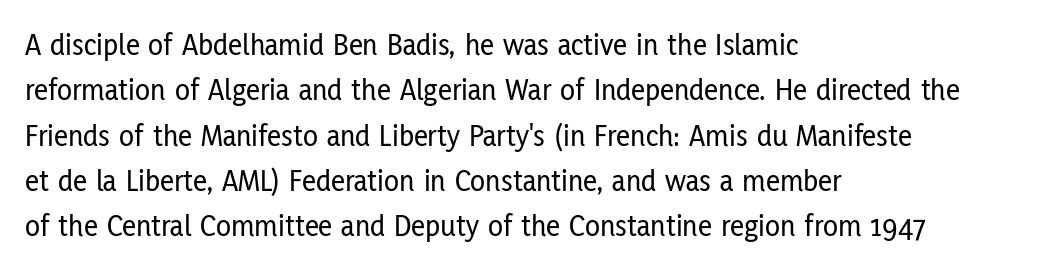
Q: Is the text italic (slanted)? A: No, it is upright.
Q: Is the typeface a serif or a sans-serif typeface? A: Sans-serif.
Q: Is the text underlined? A: No.
Q: How is the paragraph aligned? A: Left-aligned.
Q: Is the spacing between letters normal or unusually wide? A: Normal.
Q: Is the spacing between lines tight, normal or loose? A: Normal.
Q: Width (condensed, normal, or wide)? A: Condensed.
Q: Stroke contrast? A: Low.
Q: x-height? A: Medium.
Q: Monospaced? A: No.
